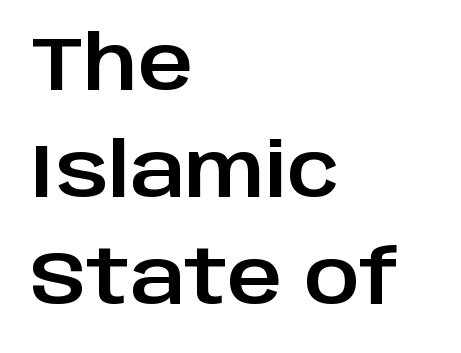
The image shows 75 px sans-serif type, upright; set left-aligned, normal line spacing (1.43x), normal letter spacing, not underlined; low stroke contrast and a large x-height.
